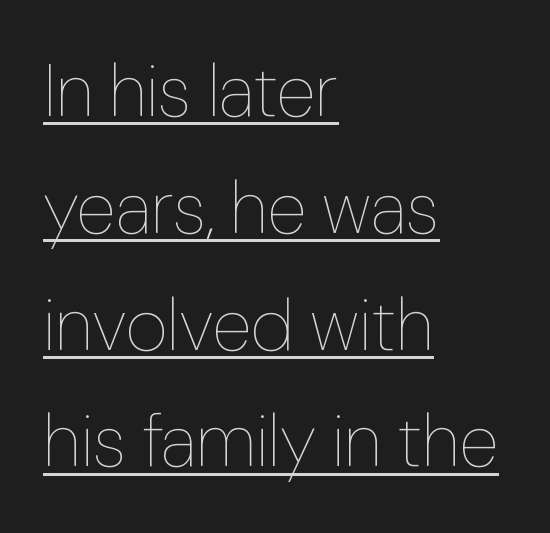
The passage shown has conventional tracking throughout. Casual observation: everything's shoved over to the left. Like a heading marked for emphasis, these lines bear an underscore. No extra ink here — the face is not bold. Vertical strokes here are truly vertical. This sample keeps an unexceptional amount of space between lines.
